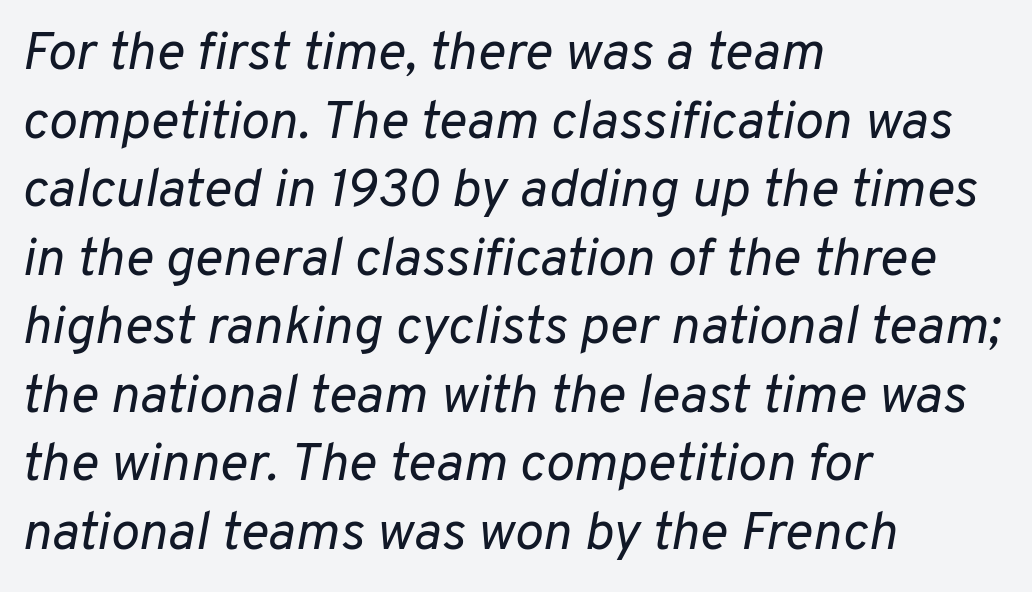
{"italic": "yes", "lean": "right", "slant_degrees": 10, "bold": "no", "weight": "regular", "width": "normal", "stroke_contrast": "low", "x_height": "medium", "monospaced": "no", "underline": "no", "align": "left", "line_spacing": "normal", "line_spacing_ratio": 1.27, "letter_spacing": "normal", "letter_spacing_em": 0.0, "glyph_px": 54}
